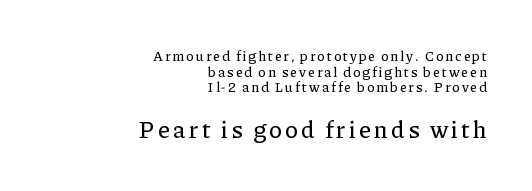
The image shows 24 px text type, upright; set right-aligned, tight line spacing (1.11x), not underlined; the second (bottom) block is 1.71x larger.
